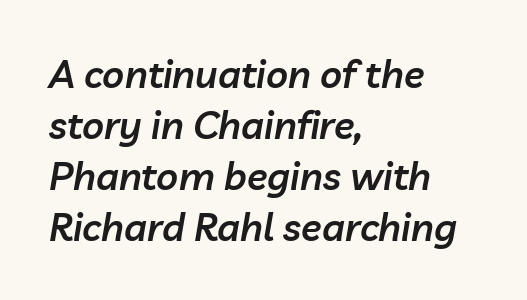
Casual observation: everything's shoved over to the left. Honestly, the row spacing looks completely unremarkable. The face used here is proportionally spaced, like ordinary book or web type. If you drew a line through each stem, it would be angled. Decoration check: the copy has no underline. The letterforms sit shoulder to shoulder at normal distance.
